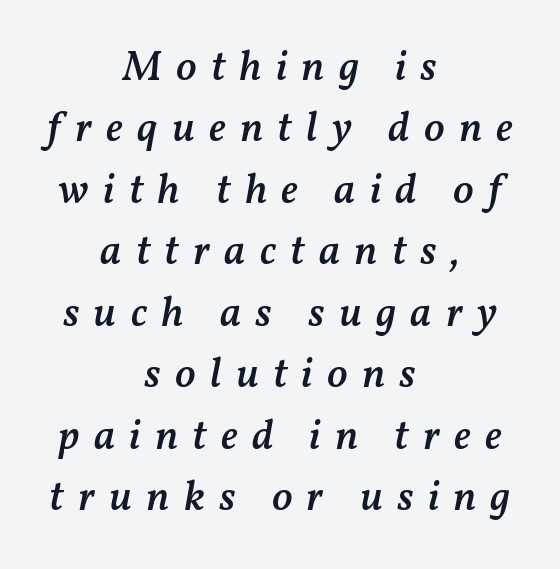
This rendering widens character spacing well past its baseline value. The space between consecutive lines is moderate. Italic? Definitely — the glyphs are oblique. Character widths vary here, with narrow letters taking less room than wide ones. The gap between lines stays unmarked. The rendering uses a semibold face; strokes are thickened but not to full bold.
